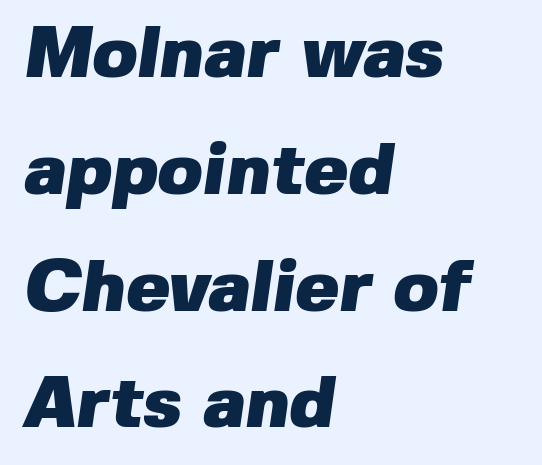
The image shows 73 px heavy sans-serif type; set left-aligned, normal line spacing (1.6x), normal letter spacing, not underlined; low stroke contrast and a medium x-height.
